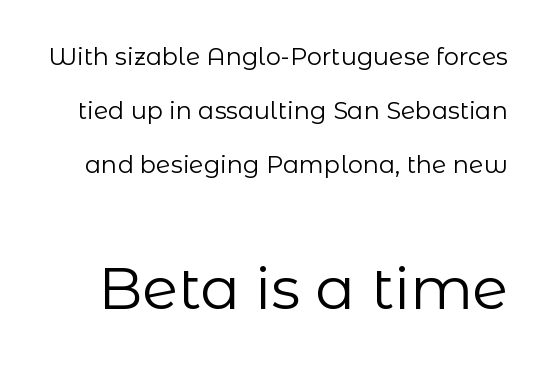
{"serif": "no", "italic": "no", "bold": "no", "weight": "regular", "width": "normal", "stroke_contrast": "low", "x_height": "medium", "monospaced": "no", "underline": "no", "line_spacing": "loose", "line_spacing_ratio": 2.26, "letter_spacing": "normal", "letter_spacing_em": 0.0, "larger_block": "second", "size_ratio": 2.46, "glyph_px": 59}
